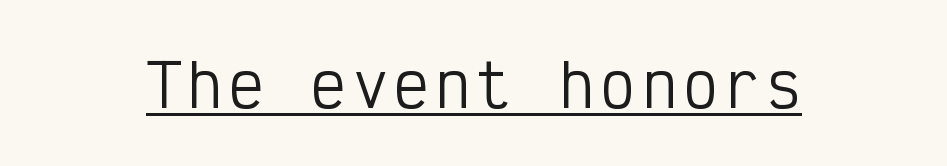
The lettering is marked with a stroke running underneath it. The letters march in equal steps, a hallmark of fixed-pitch type. The designer went with a sans here, leaving each stem footless. The letters stand straight up with perfectly vertical stems. The strokes carry an ordinary text weight at most.
